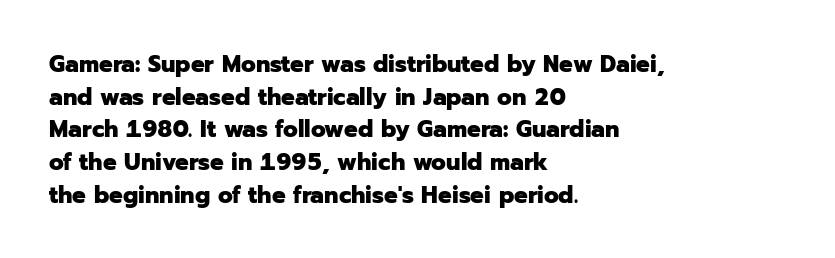
The image shows 24 px bold type, upright; set left-aligned, normal line spacing (1.36x), normal letter spacing, not underlined.
